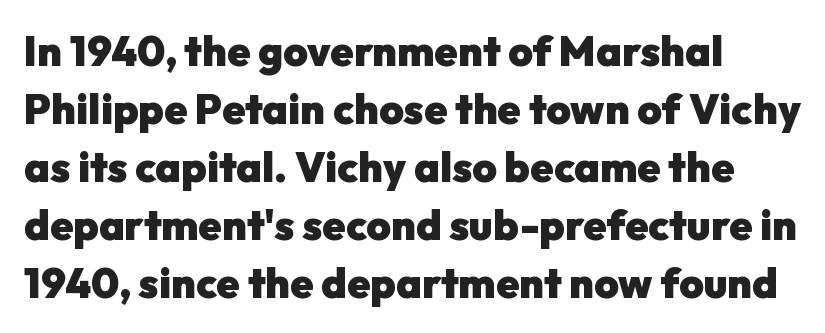
Q: Is the text bold? A: Yes.
Q: Is the text italic (slanted)? A: No, it is upright.
Q: Is the typeface a serif or a sans-serif typeface? A: Sans-serif.
Q: Is the text underlined? A: No.
Q: How is the paragraph aligned? A: Left-aligned.
Q: Is the spacing between letters normal or unusually wide? A: Normal.
Q: Is the spacing between lines tight, normal or loose? A: Normal.
Q: Width (condensed, normal, or wide)? A: Normal.
Q: Stroke contrast? A: Low.
Q: x-height? A: Medium.
Q: Monospaced? A: No.
